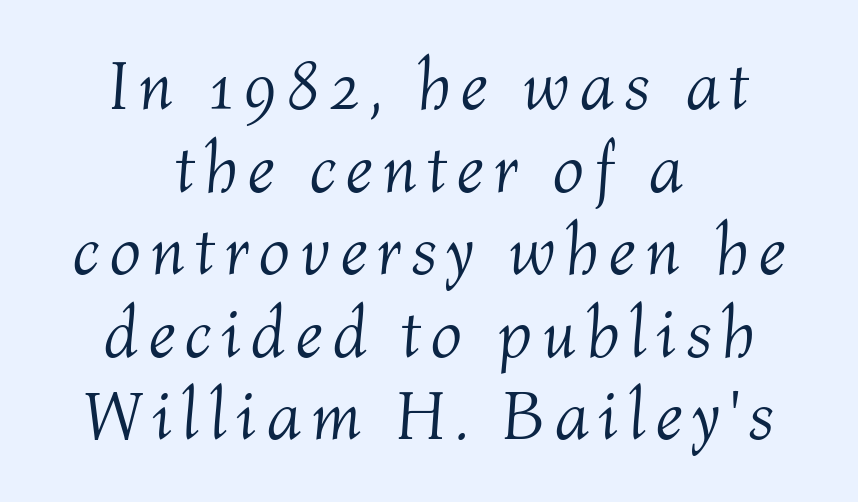
The image shows 70 px light type, italic (leaning right); set centered, line spacing 1.18x, not underlined; medium stroke contrast and a medium x-height.
